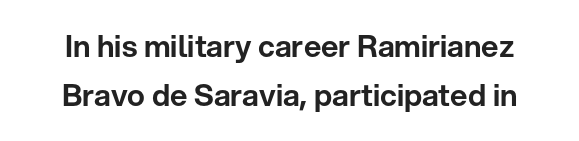
Each letter keeps its own natural width here, so spacing adapts to shape. Plain, unruled lines of type. A typesetter would label this face a sans. Each new line begins a customary step beneath the previous one. Students, note that the glyphs here touch the page at normal intervals. These lines were composed using upright roman letters.
